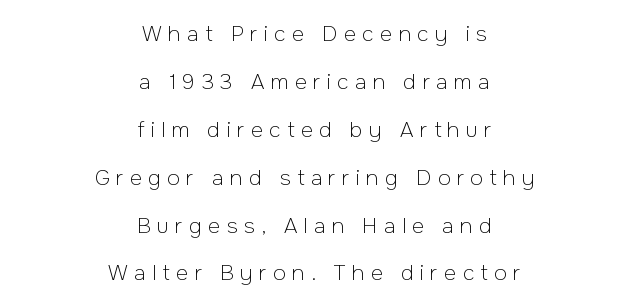
The image shows 21 px text type, upright; set centered, loose line spacing (2.28x), unusually wide letter spacing (+0.3 em), not underlined.
